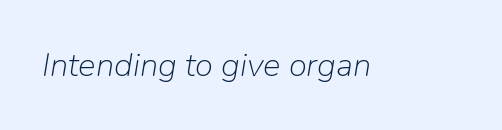
{"italic": "yes", "lean": "right", "slant_degrees": 9, "bold": "no", "weight": "light", "width": "normal", "stroke_contrast": "low", "x_height": "medium", "monospaced": "no", "underline": "no", "letter_spacing": "normal", "letter_spacing_em": 0.0, "glyph_px": 33}
